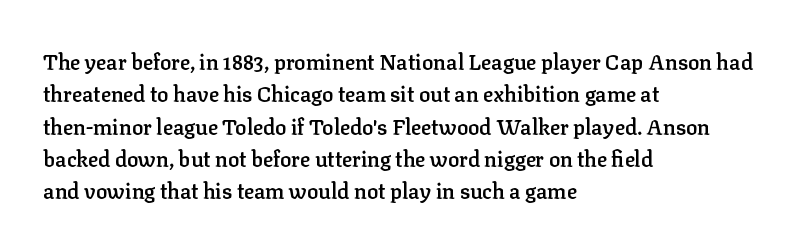
Italic? Not at all — the glyphs are vertical. Visually the block forms a straight wall on the left and a jagged coastline on the right. The horizontal fit of the characters is conventional and even. No word sits above an underline.
